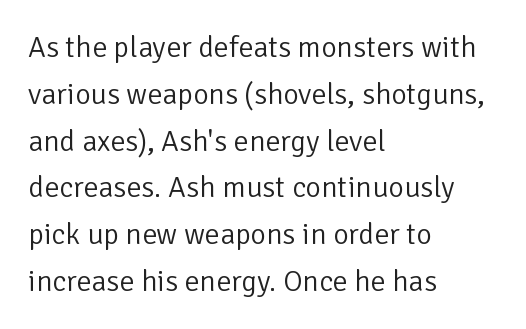
{"serif": "no", "italic": "no", "bold": "no", "weight": "light", "width": "normal", "stroke_contrast": "low", "x_height": "medium", "monospaced": "no", "underline": "no", "align": "left", "line_spacing": "normal", "line_spacing_ratio": 1.56, "letter_spacing": "normal", "letter_spacing_em": 0.0, "glyph_px": 30}
